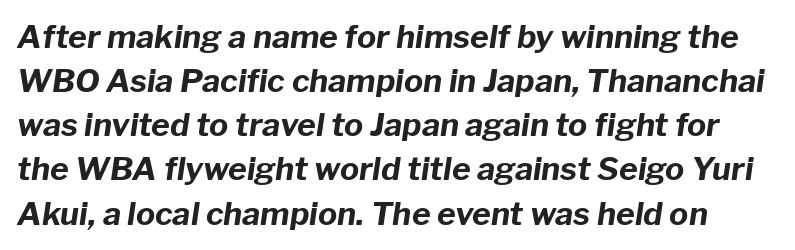
A clean baseline with only descenders dipping below it. Style check: oblique. This rendering leaves character spacing at its baseline value. Varying glyph widths throughout — classic text-font behaviour. The typesetting leans heavy: a genuine bold. Does the leading feel generous? No, just average.
